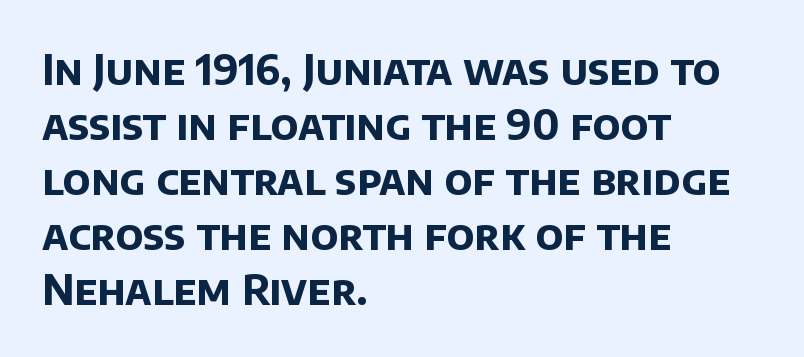
Regarding leading, the lines here are spaced in the standard way. Classification — sans serif. Every letter is thick-stroked: bold, no question. The ragged edge is on the right, which tells us the setting is flush left.
